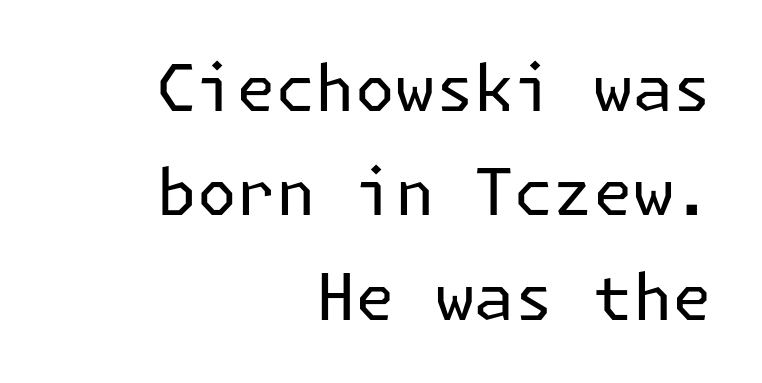
Q: Is the text bold? A: No.
Q: Is the text italic (slanted)? A: No, it is upright.
Q: Is the typeface a serif or a sans-serif typeface? A: Sans-serif.
Q: Is the text underlined? A: No.
Q: How is the paragraph aligned? A: Right-aligned.
Q: Is the spacing between letters normal or unusually wide? A: Normal.
Q: Is the spacing between lines tight, normal or loose? A: Normal.
Q: Width (condensed, normal, or wide)? A: Normal.
Q: Stroke contrast? A: Low.
Q: x-height? A: Medium.
